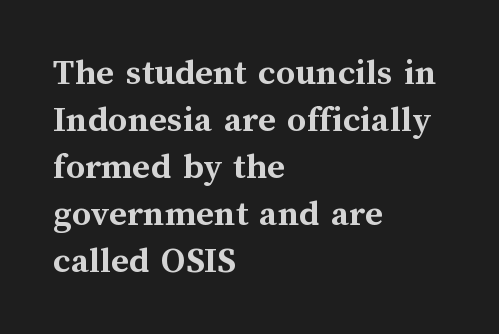
Q: Is the text bold? A: Yes.
Q: Is the text italic (slanted)? A: No, it is upright.
Q: Is the text underlined? A: No.
Q: How is the paragraph aligned? A: Left-aligned.
Q: Is the spacing between letters normal or unusually wide? A: Normal.
Q: Width (condensed, normal, or wide)? A: Normal.
Q: Stroke contrast? A: Medium.
Q: x-height? A: Medium.
Q: Monospaced? A: No.
